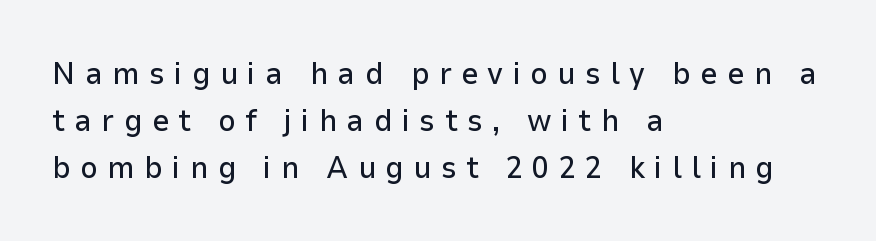
{"serif": "no", "italic": "no", "width": "normal", "stroke_contrast": "low", "x_height": "medium", "monospaced": "no", "underline": "no", "align": "left", "line_spacing": "normal", "line_spacing_ratio": 1.51, "letter_spacing": "wide", "letter_spacing_em": 0.3, "glyph_px": 31}
